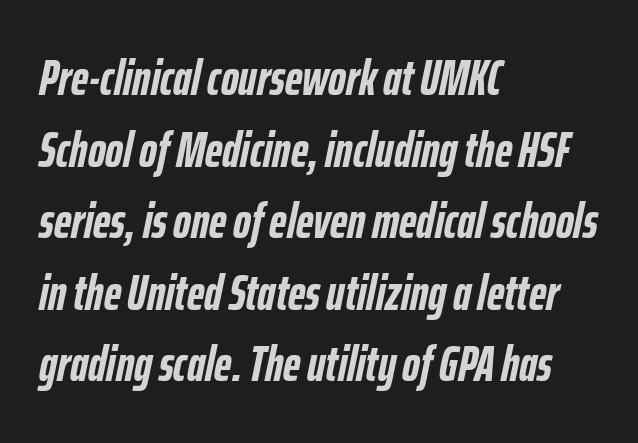
Q: Is the text bold? A: Yes.
Q: Is the text italic (slanted)? A: Yes, it leans right by about 12 degrees.
Q: Is the text underlined? A: No.
Q: How is the paragraph aligned? A: Left-aligned.
Q: Is the spacing between letters normal or unusually wide? A: Normal.
Q: Is the spacing between lines tight, normal or loose? A: Normal.
Q: Width (condensed, normal, or wide)? A: Condensed.
Q: Stroke contrast? A: Low.
Q: x-height? A: Medium.
Q: Monospaced? A: No.
